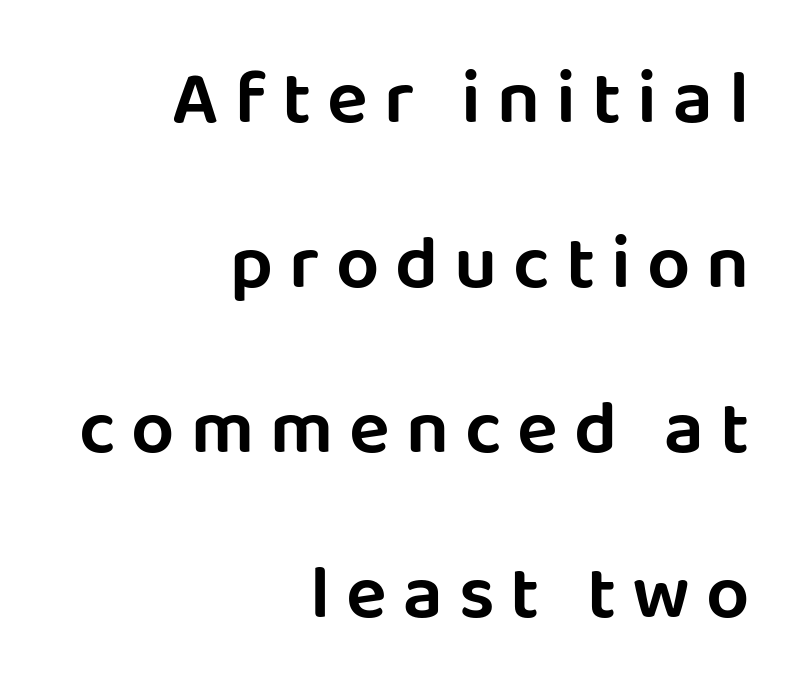
The specimen reads as upright at a glance. These lines stack with their right ends in a neat column. Between one letter and the next there's a generous, obvious gap. Vertically, the passage feels expansive, rows floating well apart. You can tell from the bare stems that sans-serif type was used.
